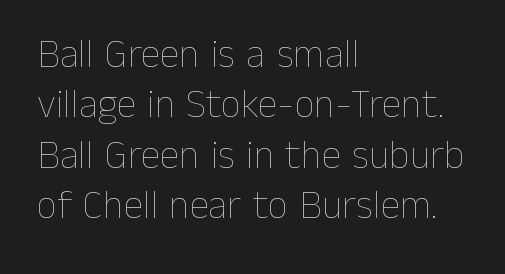
The image shows 40 px thin type, upright; set left-aligned, normal line spacing (1.26x), normal letter spacing, not underlined; low stroke contrast and a medium x-height.
